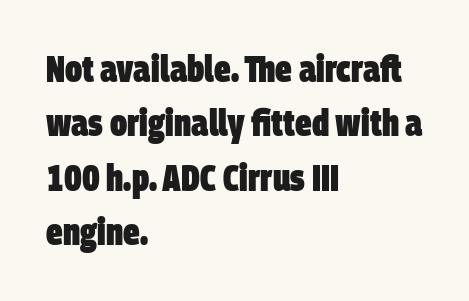
The image shows 37 px heavy, condensed sans-serif type; set left-aligned, normal line spacing (1.47x), normal letter spacing, not underlined; low stroke contrast and a large x-height.
